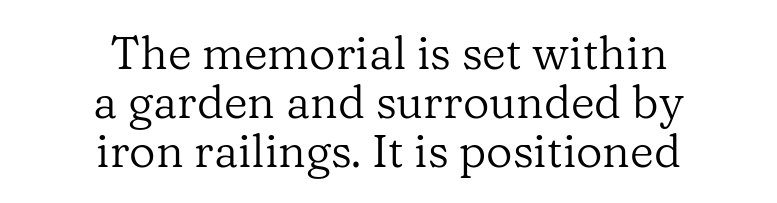
Q: Is the text bold? A: No.
Q: Is the text italic (slanted)? A: No, it is upright.
Q: Is the typeface a serif or a sans-serif typeface? A: Serif.
Q: Is the text underlined? A: No.
Q: How is the paragraph aligned? A: Centered.
Q: Is the spacing between letters normal or unusually wide? A: Normal.
Q: Is the spacing between lines tight, normal or loose? A: Tight.
Q: Width (condensed, normal, or wide)? A: Normal.
Q: Stroke contrast? A: Low.
Q: x-height? A: Medium.
Q: Monospaced? A: No.
